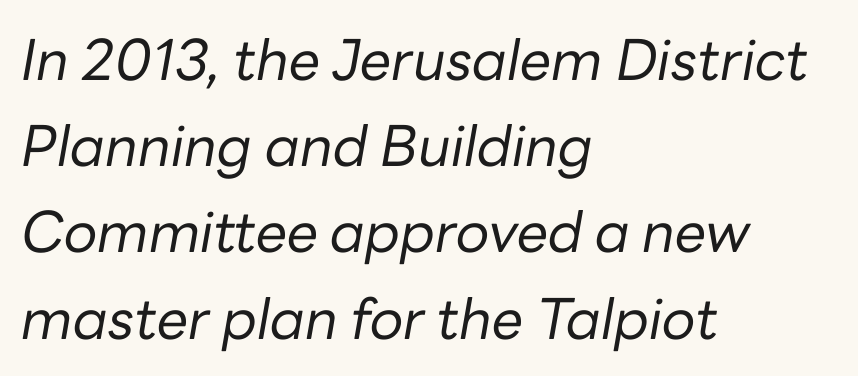
Q: Is the text bold? A: No.
Q: Is the text italic (slanted)? A: Yes, it leans right by about 10 degrees.
Q: Is the text underlined? A: No.
Q: How is the paragraph aligned? A: Left-aligned.
Q: Is the spacing between letters normal or unusually wide? A: Normal.
Q: Is the spacing between lines tight, normal or loose? A: Normal.
Q: Width (condensed, normal, or wide)? A: Normal.
Q: Stroke contrast? A: Low.
Q: x-height? A: Medium.
Q: Monospaced? A: No.
